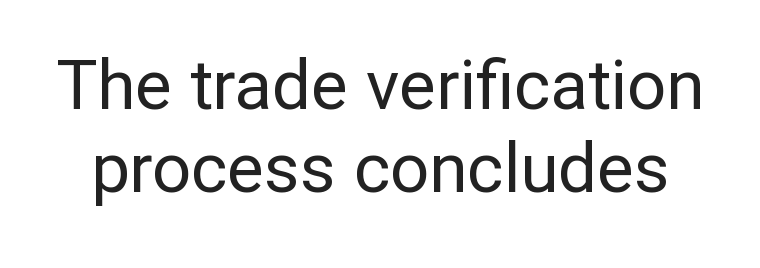
This sample uses a sans-serif face. Type without underlining. The rendering keeps characters at their native spacing. Do the letters lean? They stand straight. Proportional: the letters do not fall into vertical columns.
